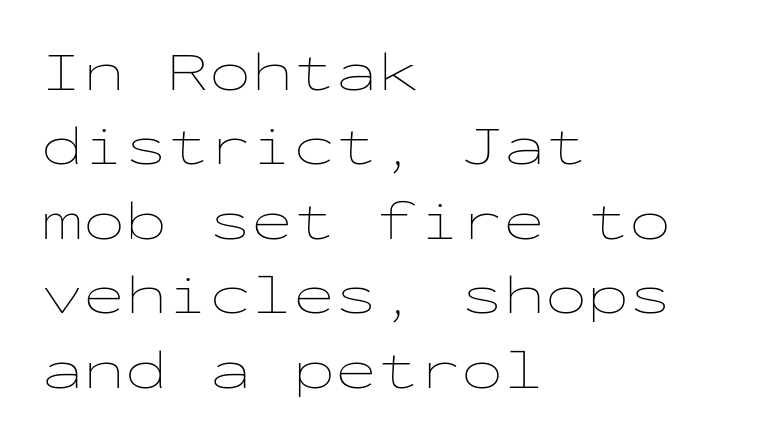
Q: Is the text bold? A: No.
Q: Is the text italic (slanted)? A: No, it is upright.
Q: Is the text underlined? A: No.
Q: How is the paragraph aligned? A: Left-aligned.
Q: Is the spacing between letters normal or unusually wide? A: Normal.
Q: Is the spacing between lines tight, normal or loose? A: Normal.
Q: Width (condensed, normal, or wide)? A: Wide.
Q: Stroke contrast? A: Low.
Q: x-height? A: Medium.
Q: Monospaced? A: Yes.
